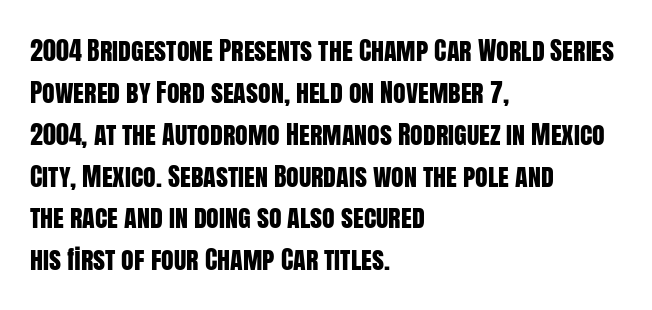
Nothing unusual about the tracking: characters are spaced as the font intends. Line starts are locked; line ends wander. Words float on clear page, feet unadorned. Normally led — the rows are evenly, conventionally spaced. Italic: no, the glyphs are upright roman.
